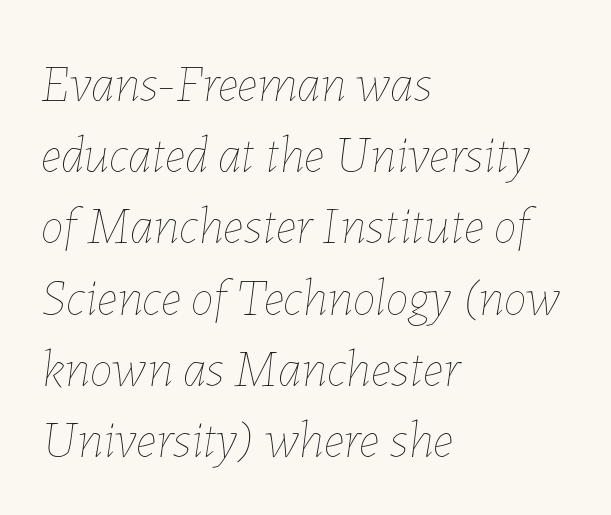
Layout note: lines flush left. On a weight scale, this lands at 450 or below. The passage shown is typed in a proportional face where columns would drift. Tall strokes in this sample are angled rather than plumb. Here the glyphs are tracked normally, forming tight word shapes.
